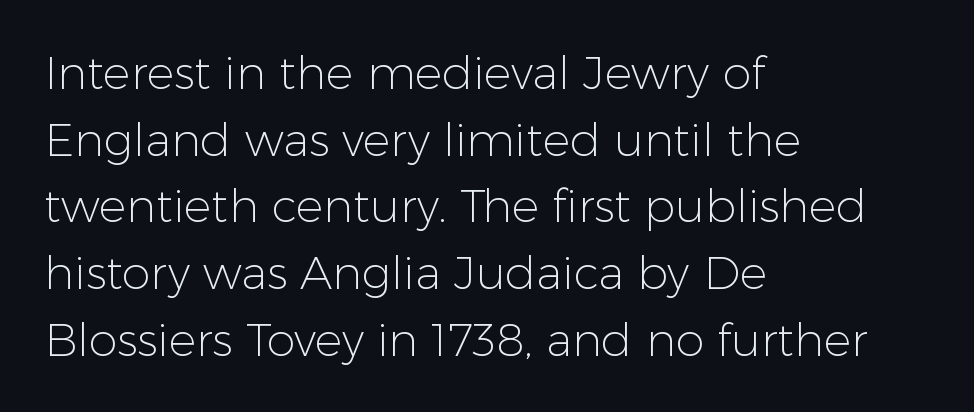
Q: Is the text bold? A: No.
Q: Is the text italic (slanted)? A: No, it is upright.
Q: Is the typeface a serif or a sans-serif typeface? A: Sans-serif.
Q: Is the text underlined? A: No.
Q: How is the paragraph aligned? A: Left-aligned.
Q: Is the spacing between letters normal or unusually wide? A: Normal.
Q: Is the spacing between lines tight, normal or loose? A: Normal.
Q: Width (condensed, normal, or wide)? A: Normal.
Q: Stroke contrast? A: Low.
Q: x-height? A: Medium.
Q: Monospaced? A: No.
